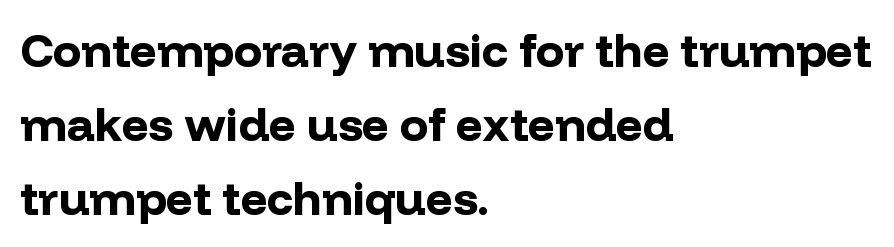
Q: Is the text bold? A: Yes.
Q: Is the text italic (slanted)? A: No, it is upright.
Q: Is the typeface a serif or a sans-serif typeface? A: Sans-serif.
Q: Is the text underlined? A: No.
Q: How is the paragraph aligned? A: Left-aligned.
Q: Is the spacing between letters normal or unusually wide? A: Normal.
Q: Is the spacing between lines tight, normal or loose? A: Normal.
Q: Width (condensed, normal, or wide)? A: Normal.
Q: Stroke contrast? A: Low.
Q: x-height? A: Medium.
Q: Monospaced? A: No.
